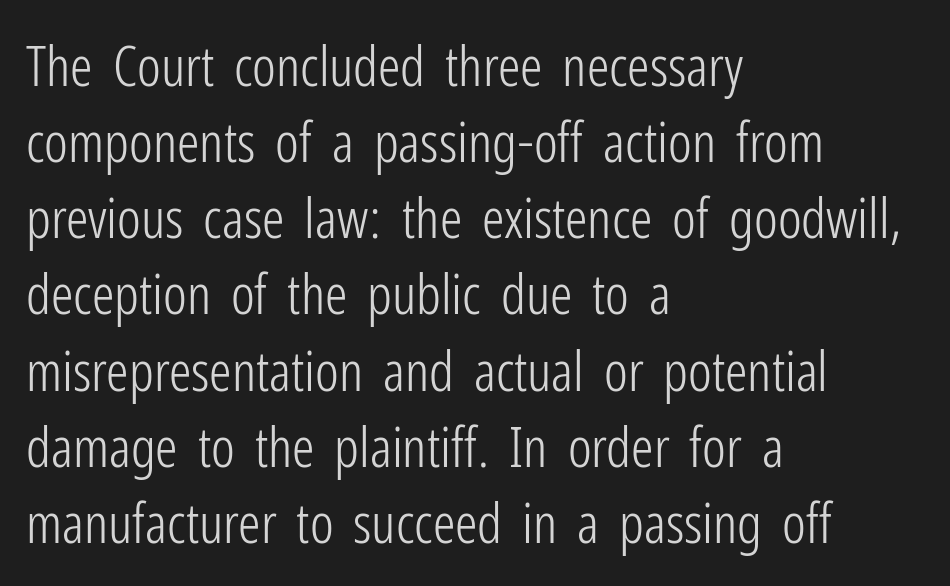
Layout note: lines flush left. Observe the absence of serifs on each vertical stroke in this sample. The characters are drawn with everyday or finer stroke widths. The space directly below the letters is spotless. Style check: upright.
